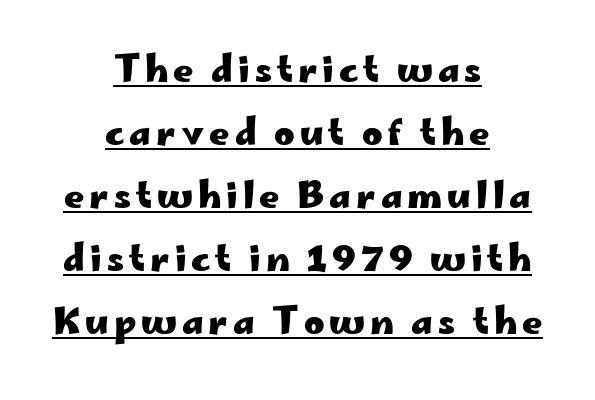
Q: Is the text bold? A: Yes.
Q: Is the text italic (slanted)? A: No, it is upright.
Q: Is the typeface a serif or a sans-serif typeface? A: Sans-serif.
Q: Is the text underlined? A: Yes.
Q: How is the paragraph aligned? A: Centered.
Q: Width (condensed, normal, or wide)? A: Wide.
Q: Stroke contrast? A: Low.
Q: x-height? A: Small.
Q: Monospaced? A: No.
